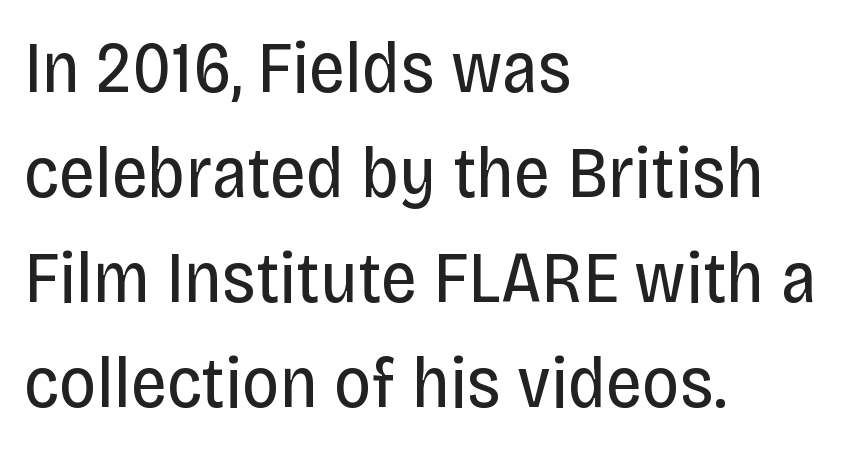
Every row of glyphs begins at an identical x-position on the left. Looks like regular typesetting: each glyph gets only the width it needs. Honestly, the letter spacing is just normal — you wouldn't notice it. This is roman type, the default non-slanted kind. The strokes carry an ordinary text weight at most.
